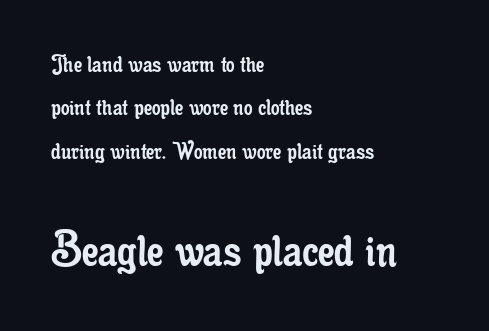
Q: Is the text bold? A: No.
Q: Is the text italic (slanted)? A: No, it is upright.
Q: Is the typeface a serif or a sans-serif typeface? A: Serif.
Q: Is the text underlined? A: No.
Q: How is the paragraph aligned? A: Left-aligned.
Q: Is the spacing between letters normal or unusually wide? A: Normal.
Q: Is the spacing between lines tight, normal or loose? A: Normal.
Q: Which block of text is set in a larger size, the first (top) or the second (bottom)? A: The second (bottom) one.
Q: Width (condensed, normal, or wide)? A: Condensed.
Q: Stroke contrast? A: Low.
Q: x-height? A: Small.
Q: Monospaced? A: No.
